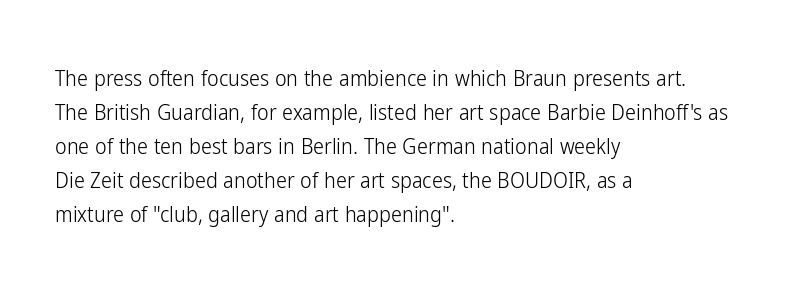
Q: Is the text bold? A: No.
Q: Is the text italic (slanted)? A: No, it is upright.
Q: Is the text underlined? A: No.
Q: How is the paragraph aligned? A: Left-aligned.
Q: Is the spacing between letters normal or unusually wide? A: Normal.
Q: Is the spacing between lines tight, normal or loose? A: Normal.
